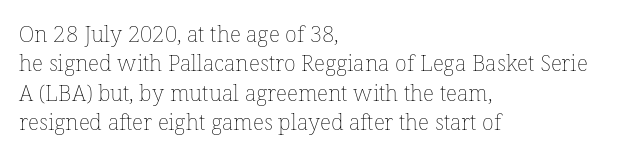
Q: Is the text bold? A: No.
Q: Is the text italic (slanted)? A: No, it is upright.
Q: Is the text underlined? A: No.
Q: How is the paragraph aligned? A: Left-aligned.
Q: Is the spacing between letters normal or unusually wide? A: Normal.
Q: Is the spacing between lines tight, normal or loose? A: Normal.
